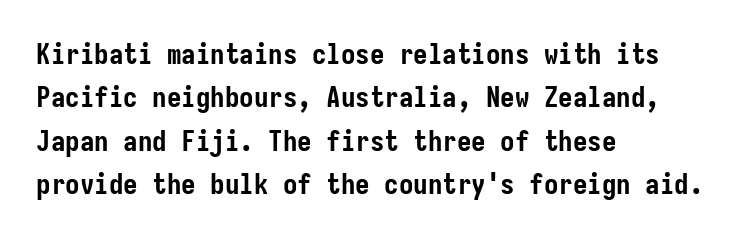
The strokes are fattened all the way to bold. Each word holds together tightly as a unit, with standard inter-letter gaps. Each new line begins a customary step beneath the previous one. Alignment: flush left. The type family on display is of the sans-serif kind. The font's upright variant was chosen for this text.
